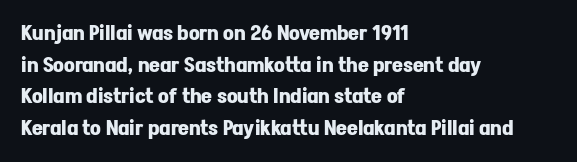
The image shows 21 px bold type, upright; set left-aligned, normal line spacing (1.51x), normal letter spacing, not underlined.
